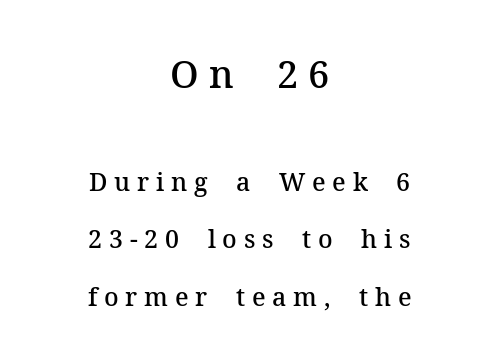
Does the leading feel generous? Absolutely, it's lavish. The composition opens big and finishes small. The whitespace from short lines is split evenly between both sides. Honestly, the letter spacing is so wide it's the main thing you notice. The typeface chosen for these lines features serifs.
